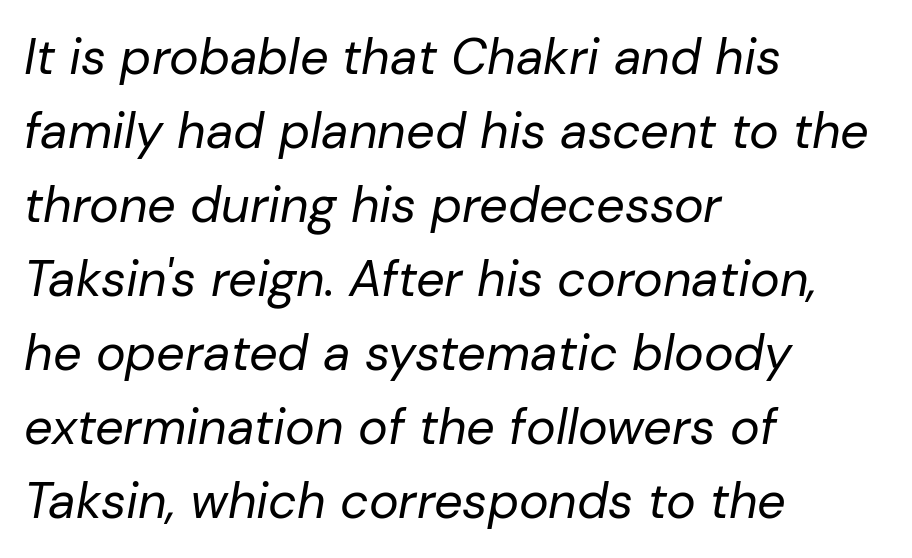
Q: Is the text bold? A: No.
Q: Is the text italic (slanted)? A: Yes, it leans right by about 10 degrees.
Q: Is the text underlined? A: No.
Q: How is the paragraph aligned? A: Left-aligned.
Q: Is the spacing between letters normal or unusually wide? A: Normal.
Q: Is the spacing between lines tight, normal or loose? A: Normal.
Q: Width (condensed, normal, or wide)? A: Normal.
Q: Stroke contrast? A: Low.
Q: x-height? A: Medium.
Q: Monospaced? A: No.
